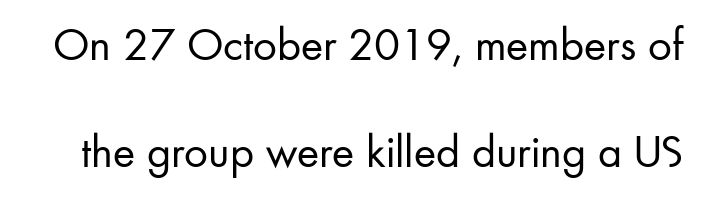
Q: Is the text bold? A: No.
Q: Is the text italic (slanted)? A: No, it is upright.
Q: Is the typeface a serif or a sans-serif typeface? A: Sans-serif.
Q: Is the text underlined? A: No.
Q: Is the spacing between letters normal or unusually wide? A: Normal.
Q: Is the spacing between lines tight, normal or loose? A: Loose.
Q: Width (condensed, normal, or wide)? A: Normal.
Q: Stroke contrast? A: Low.
Q: x-height? A: Small.
Q: Monospaced? A: No.
